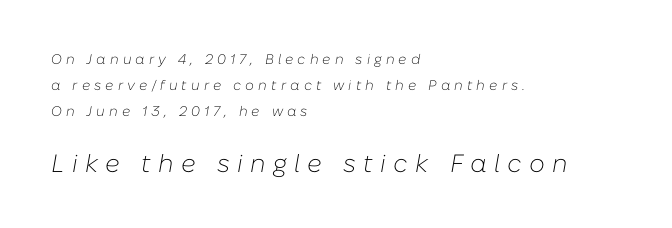
{"italic": "yes", "lean": "right", "slant_degrees": 10, "bold": "no", "underline": "no", "align": "left", "line_spacing_ratio": 1.85, "letter_spacing": "wide", "letter_spacing_em": 0.29, "larger_block": "second", "size_ratio": 1.79, "glyph_px": 25}
